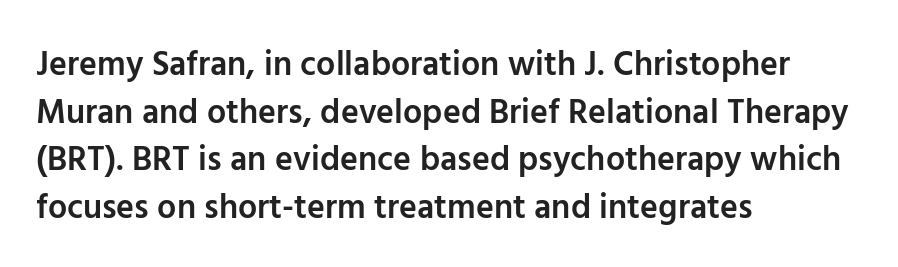
Character widths vary here, with narrow letters taking less room than wide ones. Ordinary non-slanted type is in use. The rendering uses a semibold face; strokes are thickened but not to full bold. Descenders are the only things crossing below the line. Look at the tracking — it's just the regular setting, nothing added. These lines sit exactly where default settings would place them.
